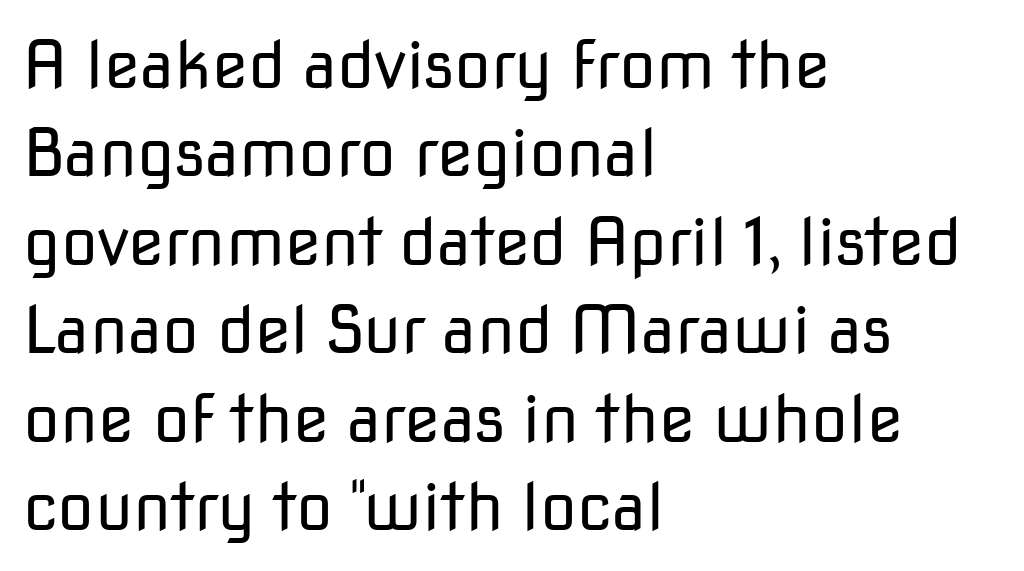
Q: Is the text bold? A: No.
Q: Is the text italic (slanted)? A: No, it is upright.
Q: Is the typeface a serif or a sans-serif typeface? A: Sans-serif.
Q: Is the text underlined? A: No.
Q: How is the paragraph aligned? A: Left-aligned.
Q: Is the spacing between letters normal or unusually wide? A: Normal.
Q: Is the spacing between lines tight, normal or loose? A: Normal.
Q: Width (condensed, normal, or wide)? A: Normal.
Q: Stroke contrast? A: Low.
Q: x-height? A: Medium.
Q: Monospaced? A: No.
